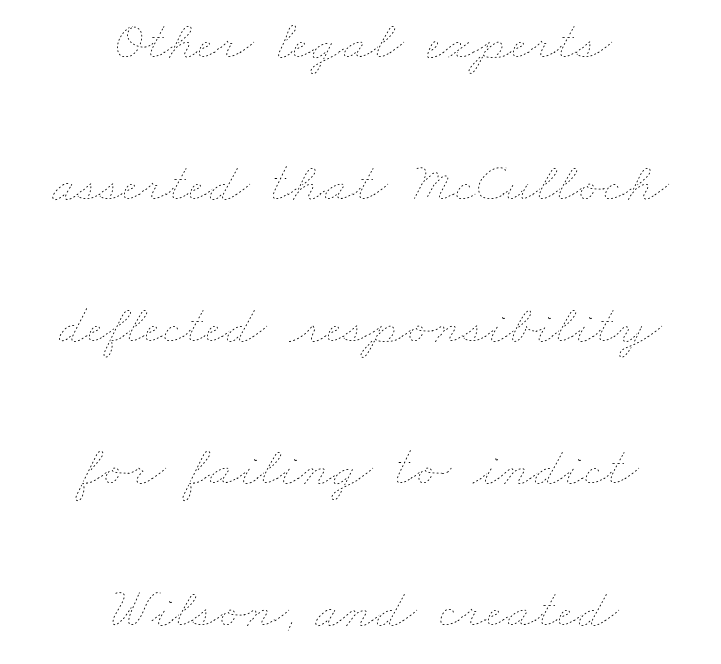
Q: Is the text bold? A: No.
Q: Is the text underlined? A: No.
Q: How is the paragraph aligned? A: Centered.
Q: Is the spacing between letters normal or unusually wide? A: Normal.
Q: Is the spacing between lines tight, normal or loose? A: Loose.
Q: Width (condensed, normal, or wide)? A: Wide.
Q: Stroke contrast? A: Low.
Q: x-height? A: Small.
Q: Monospaced? A: No.
